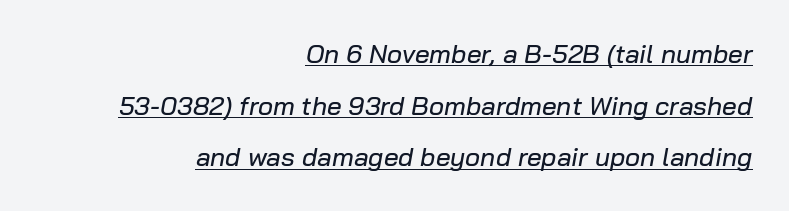
{"italic": "yes", "lean": "right", "slant_degrees": 10, "underline": "yes", "align": "right", "line_spacing": "loose", "line_spacing_ratio": 1.99, "letter_spacing": "normal", "letter_spacing_em": 0.0, "glyph_px": 26}
